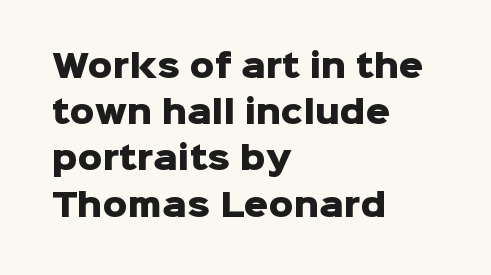
The image shows 31 px heavy sans-serif type, upright; set left-aligned, normal line spacing (1.49x), normal letter spacing, not underlined; low stroke contrast and a medium x-height.
